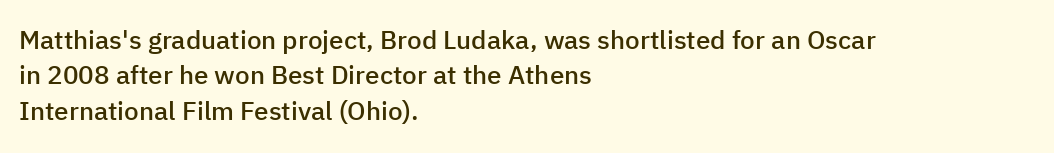
{"italic": "no", "bold": "semi", "underline": "no", "align": "left", "line_spacing": "normal", "line_spacing_ratio": 1.36, "letter_spacing": "normal", "letter_spacing_em": 0.0, "glyph_px": 26}
